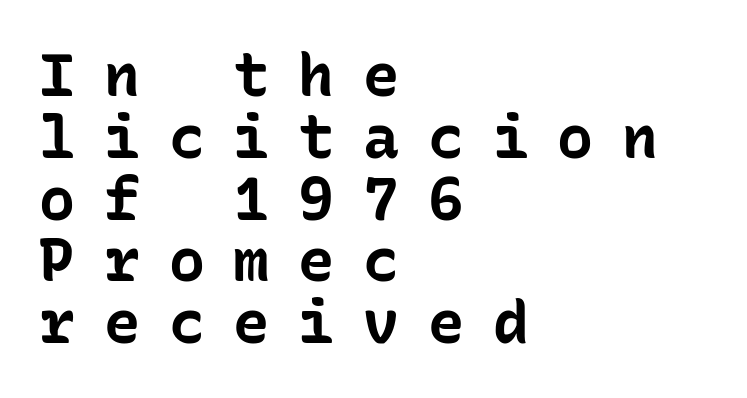
The image shows 60 px bold sans-serif type, upright, monospaced; set left-aligned, tight line spacing (1.03x), unusually wide letter spacing (+0.48 em), not underlined; low stroke contrast and a medium x-height.
